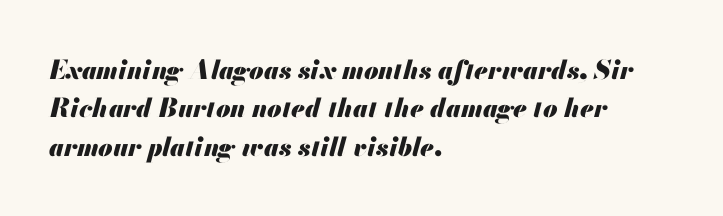
Caption: multi-line text, flush left, ragged right. Normally led — the rows are evenly, conventionally spaced. Look at the tracking — it's just the regular setting, nothing added. How heavy is the stroke? Heavy — this is a bold. Each row of text sits above clean, open space. Quick note: italic.
